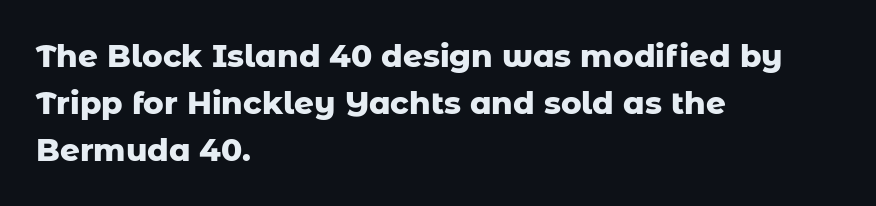
The image shows 31 px heavy sans-serif type, upright; set left-aligned, normal line spacing (1.52x), normal letter spacing, not underlined; low stroke contrast and a medium x-height.
